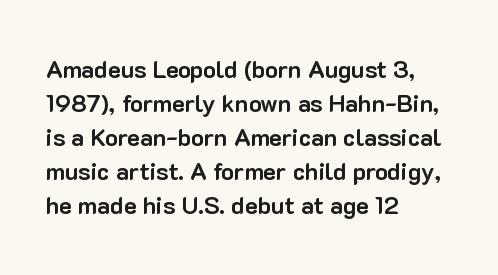
Q: Is the text bold? A: Yes.
Q: Is the text italic (slanted)? A: No, it is upright.
Q: Is the text underlined? A: No.
Q: How is the paragraph aligned? A: Left-aligned.
Q: Is the spacing between letters normal or unusually wide? A: Normal.
Q: Is the spacing between lines tight, normal or loose? A: Normal.
